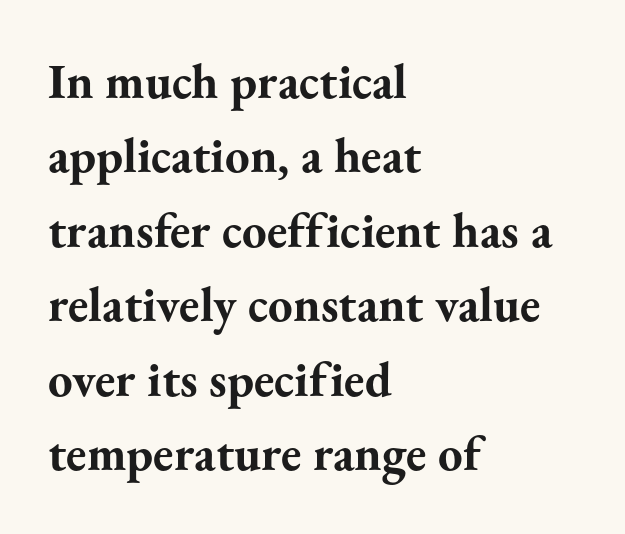
The image shows 49 px bold serif type, upright; set left-aligned, normal line spacing (1.52x), normal letter spacing, not underlined; medium stroke contrast and a small x-height.
